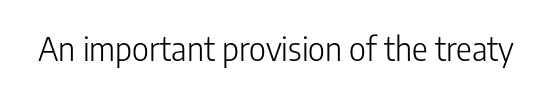
Q: Is the text bold? A: No.
Q: Is the text italic (slanted)? A: No, it is upright.
Q: Is the typeface a serif or a sans-serif typeface? A: Sans-serif.
Q: Is the text underlined? A: No.
Q: Is the spacing between letters normal or unusually wide? A: Normal.
Q: Width (condensed, normal, or wide)? A: Condensed.
Q: Stroke contrast? A: Low.
Q: x-height? A: Medium.
Q: Monospaced? A: No.
